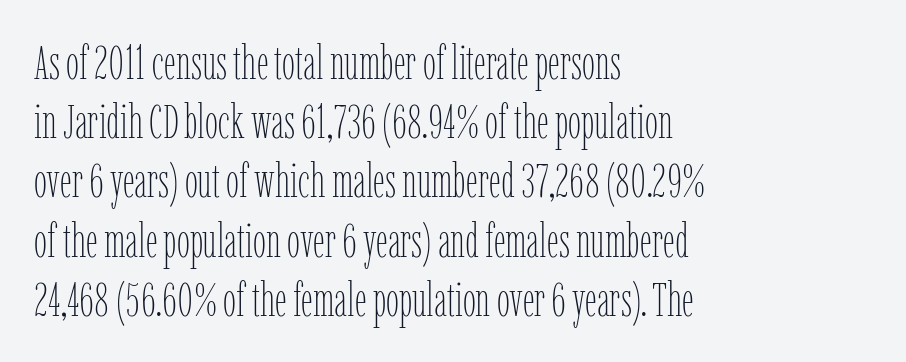
Ink coverage per letter is moderate at most. If you drew a ruler down the left edge, every line would touch it. Descenders hang freely into open space. The type is set solid horizontally, with unmodified tracking.
